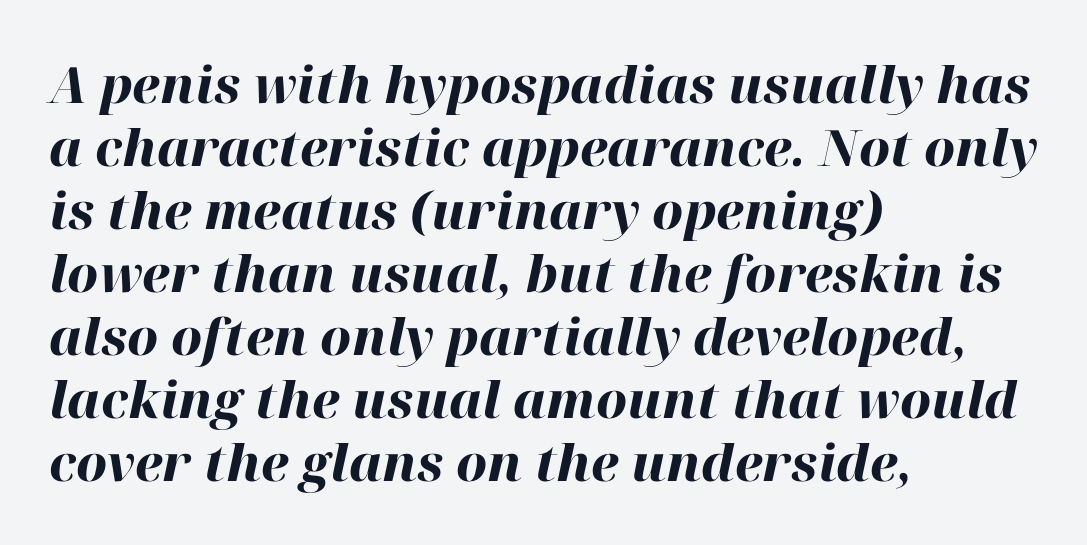
The image shows 50 px heavy type, italic (leaning right); set left-aligned, normal line spacing (1.26x), normal letter spacing, not underlined; high stroke contrast and a medium x-height.
